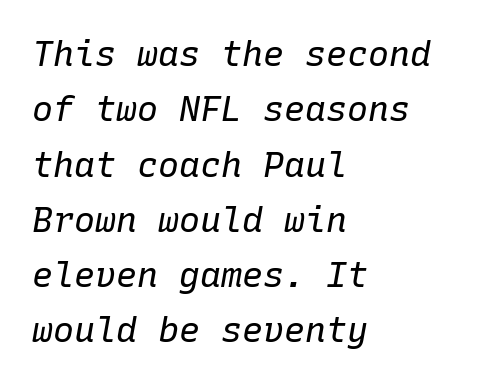
{"italic": "yes", "lean": "right", "slant_degrees": 10, "bold": "no", "weight": "regular", "width": "normal", "stroke_contrast": "low", "x_height": "medium", "monospaced": "yes", "underline": "no", "align": "left", "line_spacing": "normal", "line_spacing_ratio": 1.58, "letter_spacing": "normal", "letter_spacing_em": 0.0, "glyph_px": 35}
